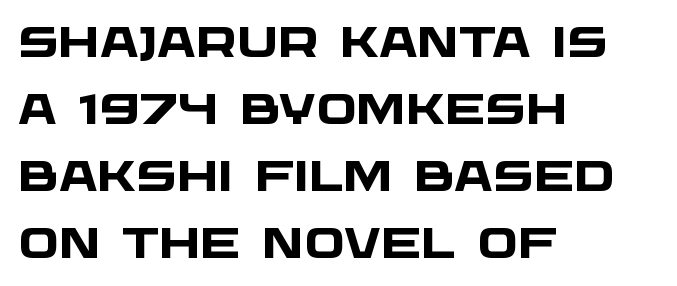
{"serif": "no", "bold": "yes", "weight": "heavy", "width": "wide", "stroke_contrast": "low", "x_height": "large", "monospaced": "no", "underline": "no", "align": "left", "line_spacing": "normal", "line_spacing_ratio": 1.56, "letter_spacing": "normal", "letter_spacing_em": 0.0, "glyph_px": 43}
